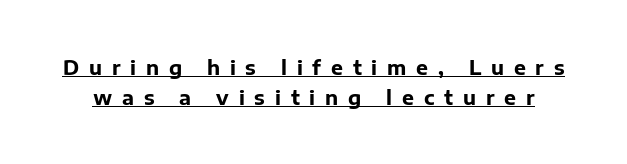
The image shows 20 px bold type, upright; set normal line spacing (1.5x), unusually wide letter spacing (+0.49 em), underlined.
